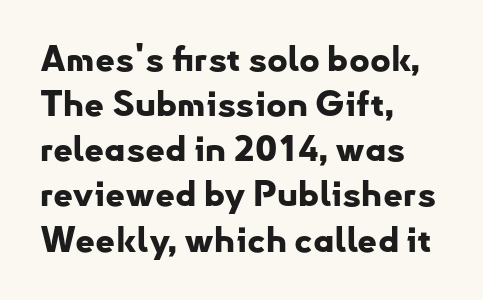
{"serif": "no", "italic": "no", "bold": "yes", "weight": "bold", "width": "normal", "stroke_contrast": "low", "x_height": "small", "monospaced": "no", "underline": "no", "align": "left", "line_spacing": "normal", "line_spacing_ratio": 1.29, "letter_spacing": "normal", "letter_spacing_em": 0.0, "glyph_px": 35}
